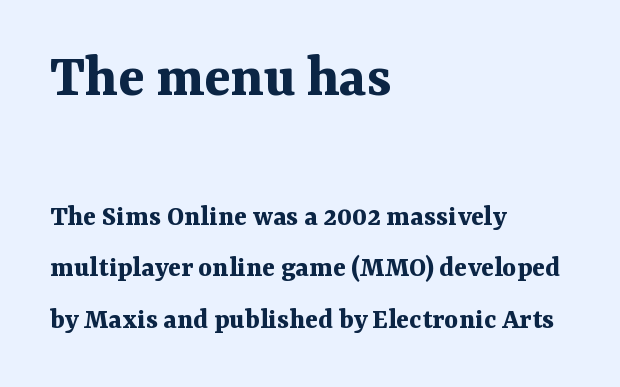
Q: Is the text bold? A: Yes.
Q: Is the text italic (slanted)? A: No, it is upright.
Q: Is the typeface a serif or a sans-serif typeface? A: Serif.
Q: Is the text underlined? A: No.
Q: How is the paragraph aligned? A: Left-aligned.
Q: Is the spacing between letters normal or unusually wide? A: Normal.
Q: Which block of text is set in a larger size, the first (top) or the second (bottom)? A: The first (top) one.
Q: Width (condensed, normal, or wide)? A: Normal.
Q: Stroke contrast? A: Medium.
Q: x-height? A: Medium.
Q: Monospaced? A: No.
